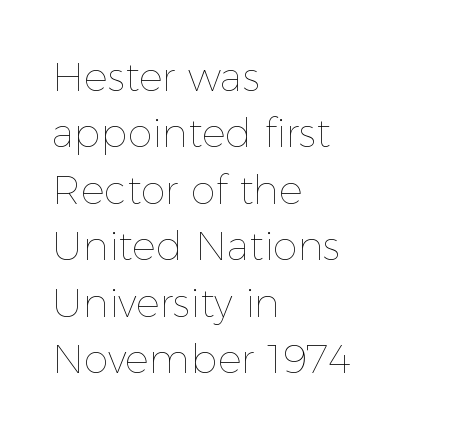
Q: Is the text bold? A: No.
Q: Is the text italic (slanted)? A: No, it is upright.
Q: Is the text underlined? A: No.
Q: How is the paragraph aligned? A: Left-aligned.
Q: Is the spacing between letters normal or unusually wide? A: Normal.
Q: Is the spacing between lines tight, normal or loose? A: Normal.
Q: Width (condensed, normal, or wide)? A: Normal.
Q: x-height? A: Medium.
Q: Monospaced? A: No.
